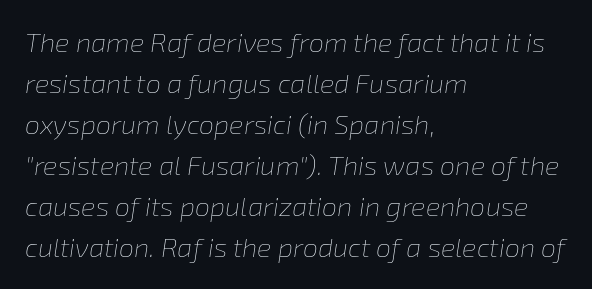
{"italic": "yes", "lean": "right", "slant_degrees": 8, "bold": "no", "underline": "no", "align": "left", "line_spacing": "normal", "line_spacing_ratio": 1.52, "letter_spacing": "normal", "letter_spacing_em": 0.0, "glyph_px": 27}
